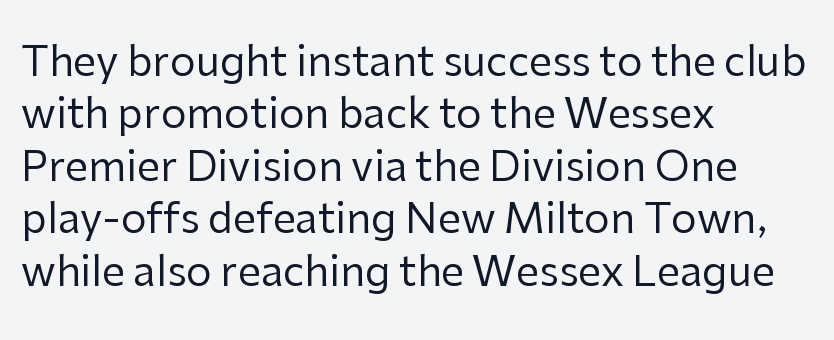
{"serif": "no", "italic": "no", "bold": "no", "weight": "regular", "width": "normal", "stroke_contrast": "low", "x_height": "medium", "monospaced": "no", "underline": "no", "align": "left", "line_spacing": "normal", "line_spacing_ratio": 1.28, "letter_spacing": "normal", "letter_spacing_em": 0.0, "glyph_px": 41}
